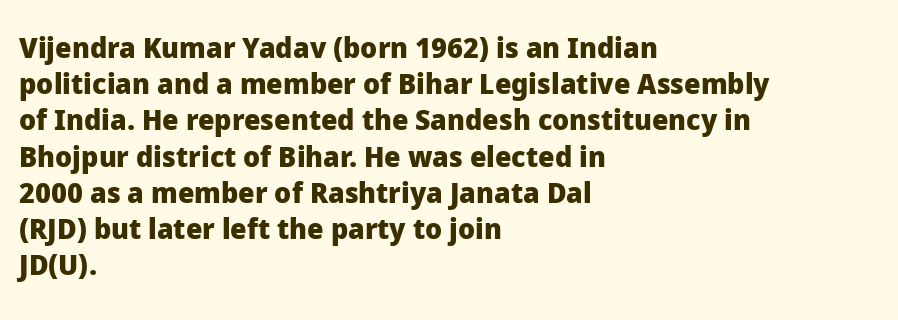
{"serif": "no", "italic": "no", "bold": "yes", "weight": "heavy", "width": "normal", "stroke_contrast": "low", "x_height": "medium", "monospaced": "no", "underline": "no", "align": "left", "line_spacing": "normal", "line_spacing_ratio": 1.25, "letter_spacing": "normal", "letter_spacing_em": 0.0, "glyph_px": 29}
